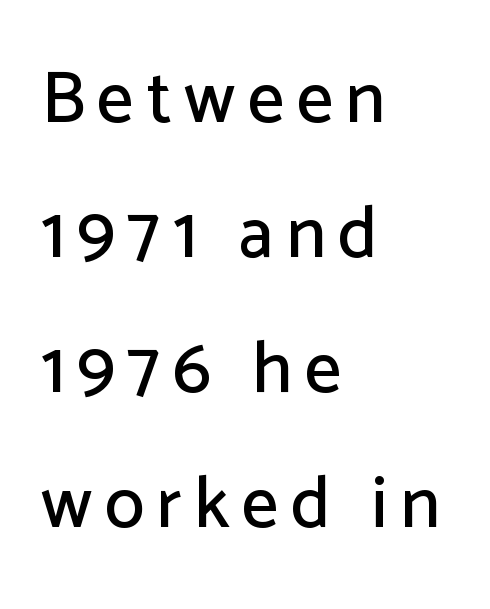
Q: Is the text italic (slanted)? A: No, it is upright.
Q: Is the typeface a serif or a sans-serif typeface? A: Sans-serif.
Q: Is the text underlined? A: No.
Q: How is the paragraph aligned? A: Left-aligned.
Q: Width (condensed, normal, or wide)? A: Normal.
Q: Stroke contrast? A: Low.
Q: x-height? A: Medium.
Q: Monospaced? A: No.
